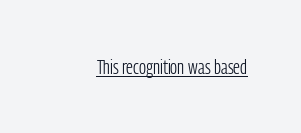
Between one letter and the next there's only the usual sliver of space. A roman cut, with each character standing at attention. The rendered words wear a rule along their underside. Heaviness? Minimal to ordinary, like unemphasized prose.
